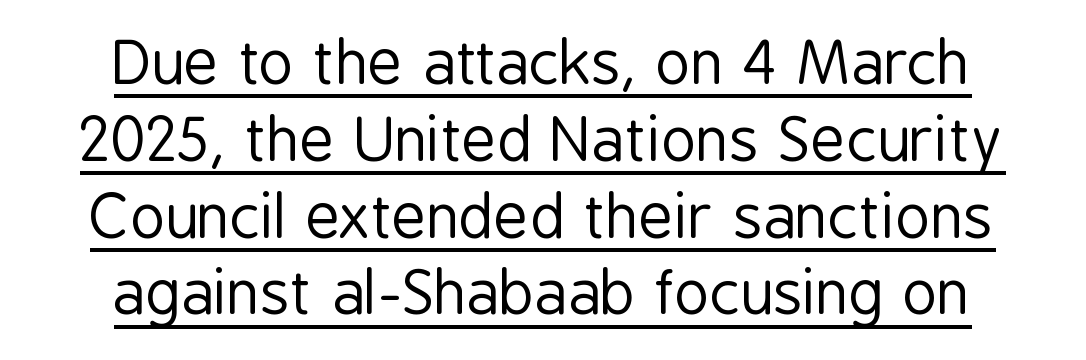
Students, observe the line beneath the letters — that is underlining. Line spacing here is normal. The rendering positions every line midway between the sides. Spacing between characters is what you'd get straight out of the box. No extra ink here — the face is not bold.
